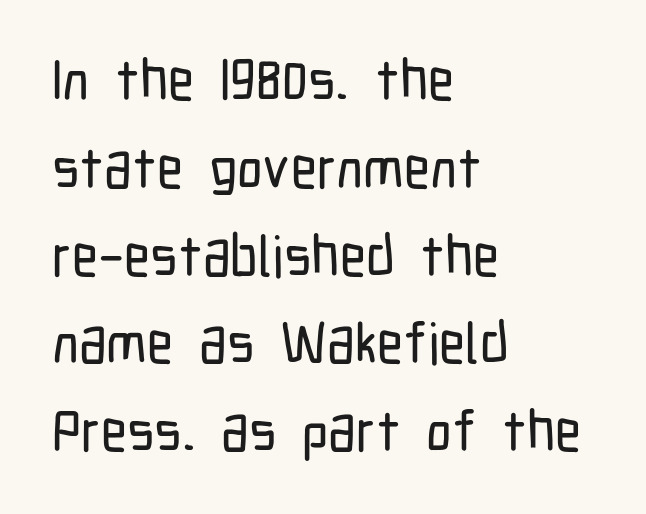
The image shows 57 px condensed sans-serif type, upright; set left-aligned, normal line spacing (1.54x), normal letter spacing, not underlined; low stroke contrast and a medium x-height.
